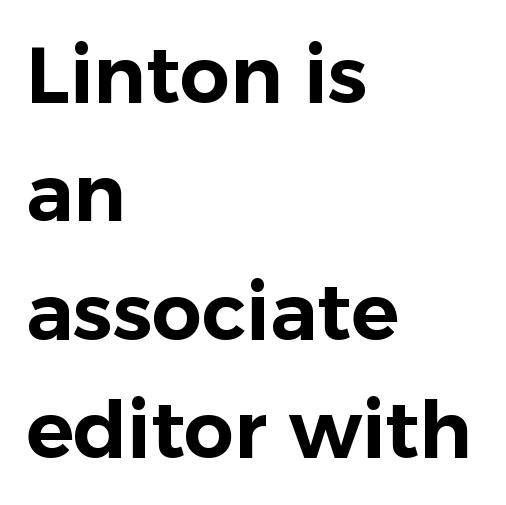
The image shows 79 px sans-serif type, upright; set left-aligned, normal line spacing (1.5x), normal letter spacing, not underlined; low stroke contrast and a medium x-height.
